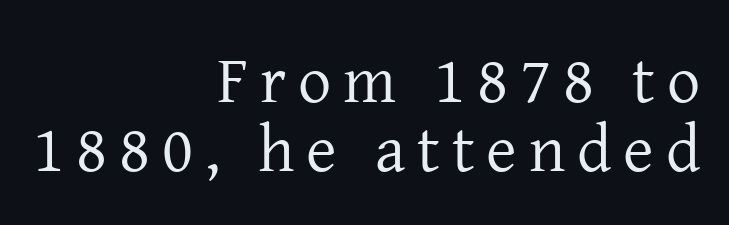
{"serif": "yes", "italic": "no", "bold": "no", "weight": "regular", "width": "normal", "stroke_contrast": "low", "x_height": "medium", "monospaced": "no", "underline": "no", "align": "right", "line_spacing": "tight", "line_spacing_ratio": 1.04, "glyph_px": 66}
